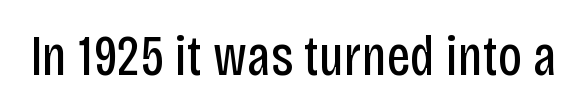
{"serif": "no", "italic": "no", "bold": "no", "weight": "regular", "width": "condensed", "stroke_contrast": "low", "x_height": "large", "monospaced": "no", "underline": "no", "letter_spacing": "normal", "letter_spacing_em": 0.0, "glyph_px": 57}
